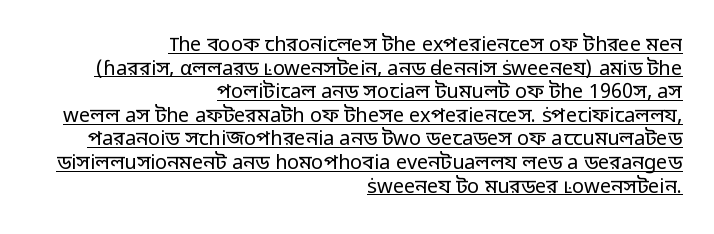
The type is set solid horizontally, with unmodified tracking. Typeset ragged left — the right edge is the straight one. The letters stand straight up with perfectly vertical stems. A quiet, ordinary-to-light weight characterises the typeface.
